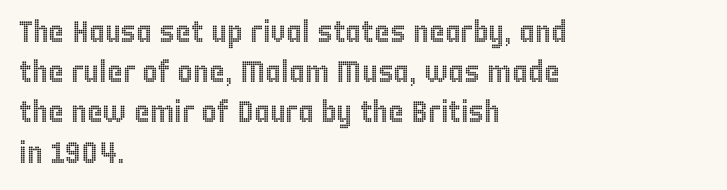
There is no visible air inserted between adjacent glyphs. The rendering uses natural spacing where letterforms have individual widths. This sample is left-justified, so line endings fall wherever the words run out. Nobody drew a line under any word here. No italicization has been applied; the sample stays upright. Leading matches the norm, producing a regular column.
